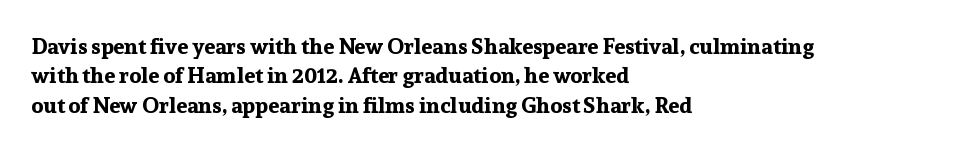
{"italic": "no", "bold": "yes", "underline": "no", "align": "left", "line_spacing": "normal", "line_spacing_ratio": 1.34, "letter_spacing": "normal", "letter_spacing_em": 0.0, "glyph_px": 22}
